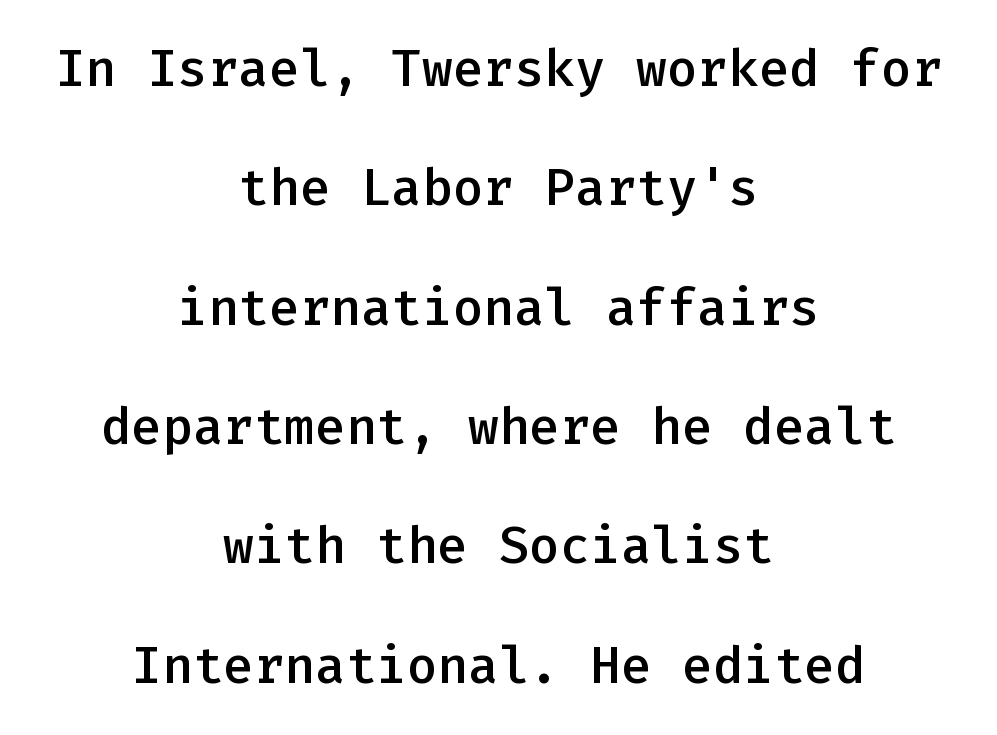
The image shows 51 px semibold sans-serif type, upright, monospaced; set centered, loose line spacing (2.34x), normal letter spacing, not underlined; low stroke contrast and a medium x-height.
